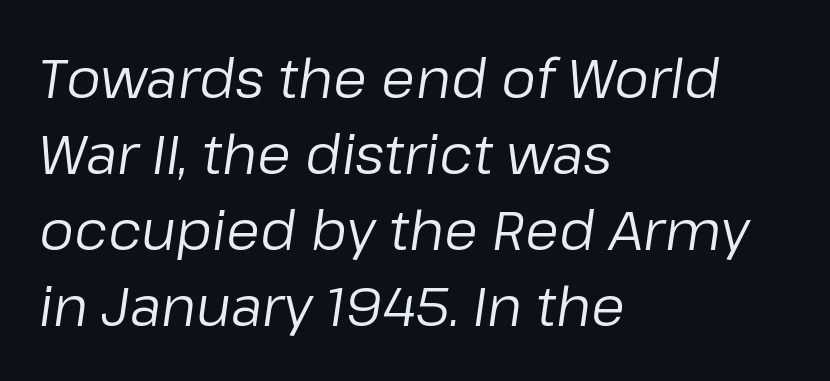
Q: Is the text bold? A: No.
Q: Is the text italic (slanted)? A: Yes, it leans right by about 8 degrees.
Q: Is the text underlined? A: No.
Q: How is the paragraph aligned? A: Left-aligned.
Q: Is the spacing between letters normal or unusually wide? A: Normal.
Q: Is the spacing between lines tight, normal or loose? A: Normal.
Q: Width (condensed, normal, or wide)? A: Normal.
Q: Stroke contrast? A: Low.
Q: x-height? A: Medium.
Q: Monospaced? A: No.
